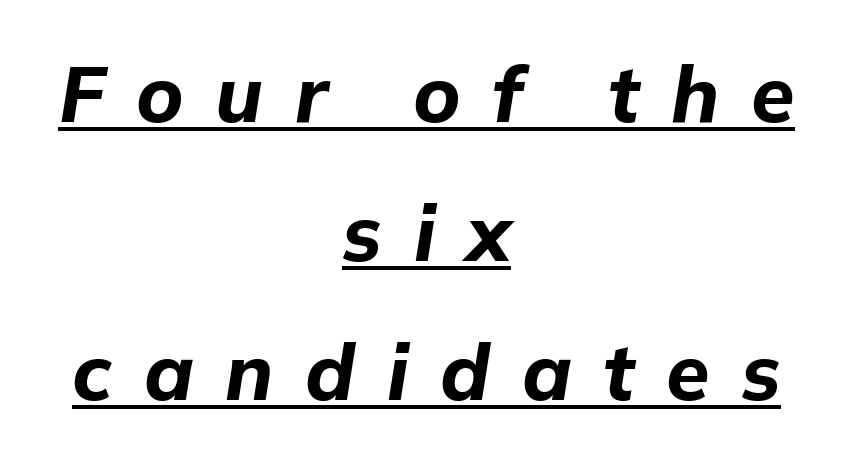
{"italic": "yes", "lean": "right", "slant_degrees": 9, "bold": "yes", "weight": "bold", "width": "normal", "stroke_contrast": "low", "x_height": "medium", "monospaced": "no", "underline": "yes", "align": "center", "line_spacing_ratio": 1.76, "letter_spacing": "wide", "letter_spacing_em": 0.4, "glyph_px": 79}
